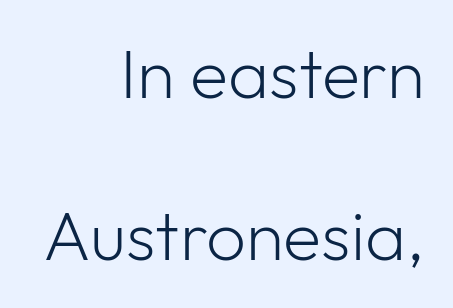
Q: Is the text bold? A: No.
Q: Is the text italic (slanted)? A: No, it is upright.
Q: Is the typeface a serif or a sans-serif typeface? A: Sans-serif.
Q: Is the text underlined? A: No.
Q: How is the paragraph aligned? A: Right-aligned.
Q: Is the spacing between letters normal or unusually wide? A: Normal.
Q: Is the spacing between lines tight, normal or loose? A: Loose.
Q: Width (condensed, normal, or wide)? A: Normal.
Q: Stroke contrast? A: Low.
Q: x-height? A: Medium.
Q: Monospaced? A: No.
